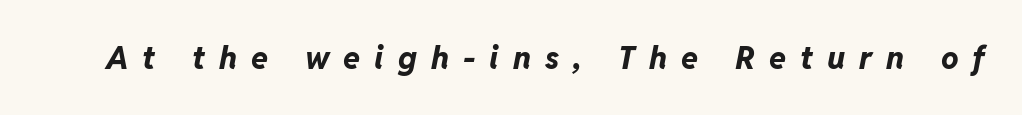
The image shows 31 px bold type, italic (leaning right); set unusually wide letter spacing (+0.45 em), not underlined; low stroke contrast and a medium x-height.
